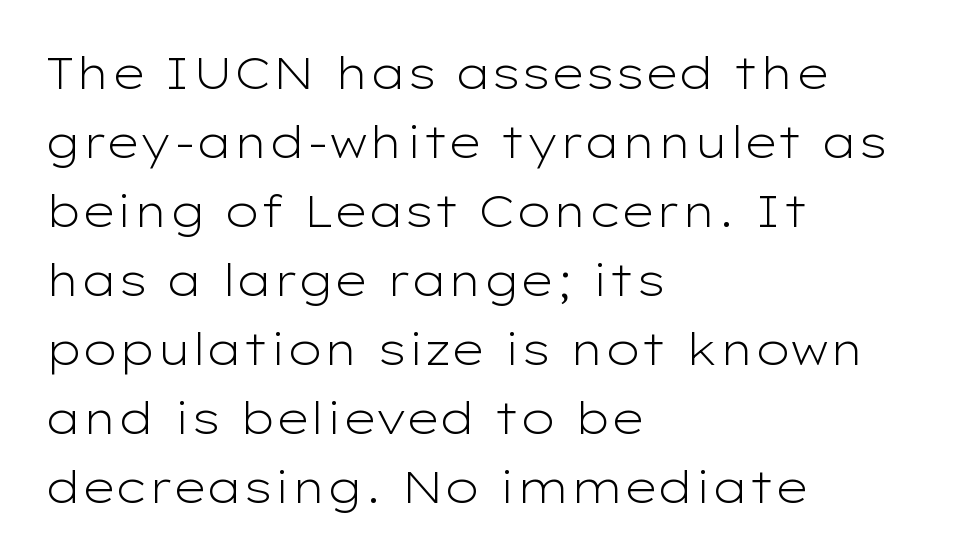
Weight class: somewhere from thin through regular. A typesetter would call this proportional, since set widths differ per character. Line beginnings align vertically; line endings do not. This rendering leaves character spacing at its baseline value.
